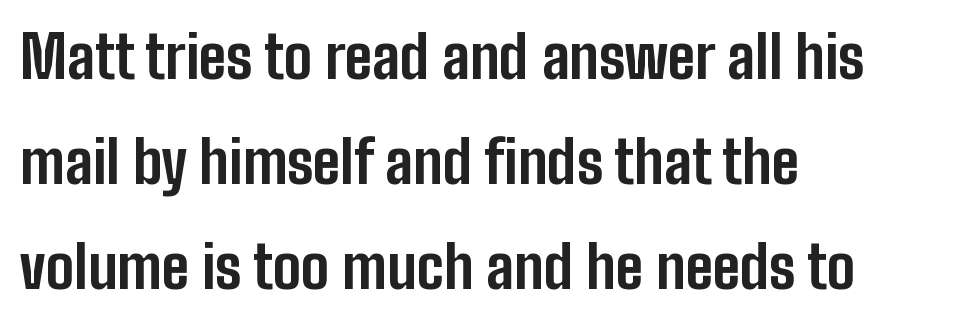
Q: Is the text bold? A: Yes.
Q: Is the text italic (slanted)? A: No, it is upright.
Q: Is the typeface a serif or a sans-serif typeface? A: Sans-serif.
Q: Is the text underlined? A: No.
Q: How is the paragraph aligned? A: Left-aligned.
Q: Is the spacing between letters normal or unusually wide? A: Normal.
Q: Width (condensed, normal, or wide)? A: Condensed.
Q: Stroke contrast? A: Low.
Q: x-height? A: Medium.
Q: Monospaced? A: No.
